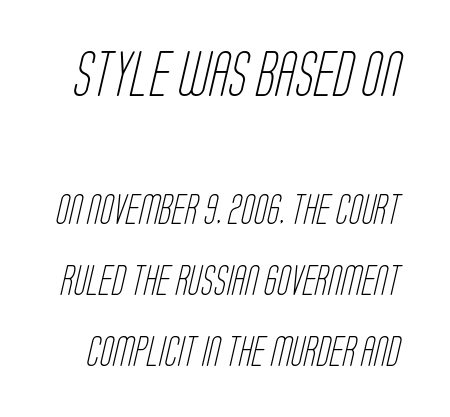
Glyph-to-glyph distance matches everyday printed text. These lines stand farther apart than default settings would place them. The face looks like a standard text weight, possibly lighter. Do the characters align in a grid? No, the font is proportional. Look at the bottom of the vertical strokes: they stop flat, with no serifs. The string is rendered with underlining switched off.
